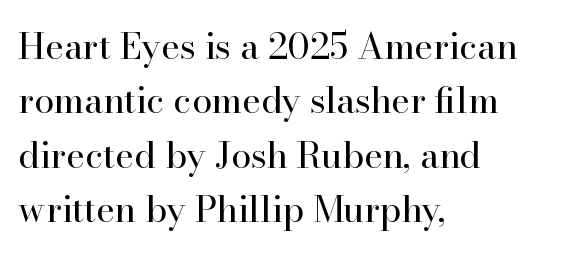
The image shows 36 px regular-weight serif type, upright; set left-aligned, normal line spacing (1.51x), normal letter spacing, not underlined; high stroke contrast and a small x-height.
